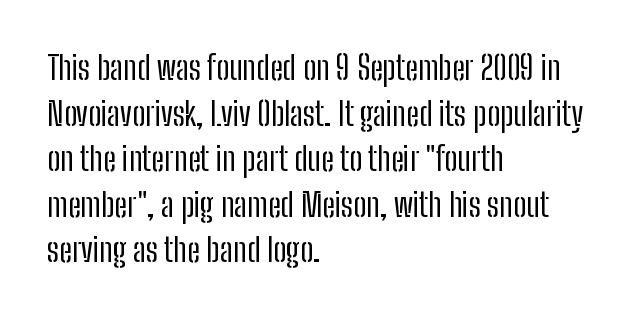
Q: Is the text bold? A: No.
Q: Is the text italic (slanted)? A: No, it is upright.
Q: Is the typeface a serif or a sans-serif typeface? A: Sans-serif.
Q: Is the text underlined? A: No.
Q: How is the paragraph aligned? A: Left-aligned.
Q: Is the spacing between letters normal or unusually wide? A: Normal.
Q: Is the spacing between lines tight, normal or loose? A: Normal.
Q: Width (condensed, normal, or wide)? A: Condensed.
Q: Stroke contrast? A: Low.
Q: x-height? A: Medium.
Q: Monospaced? A: No.
